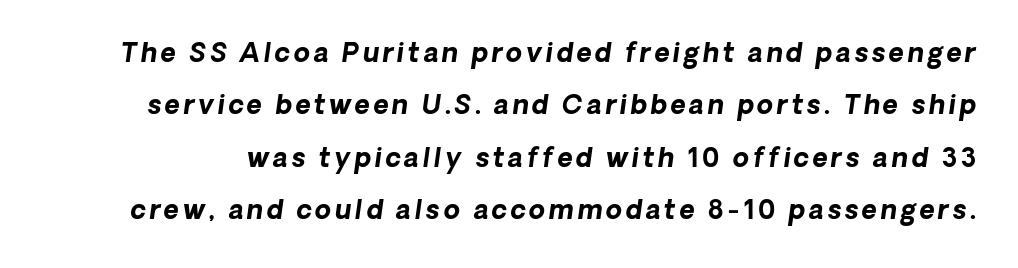
Q: Is the text bold? A: Yes.
Q: Is the text underlined? A: No.
Q: Is the spacing between lines tight, normal or loose? A: Loose.
